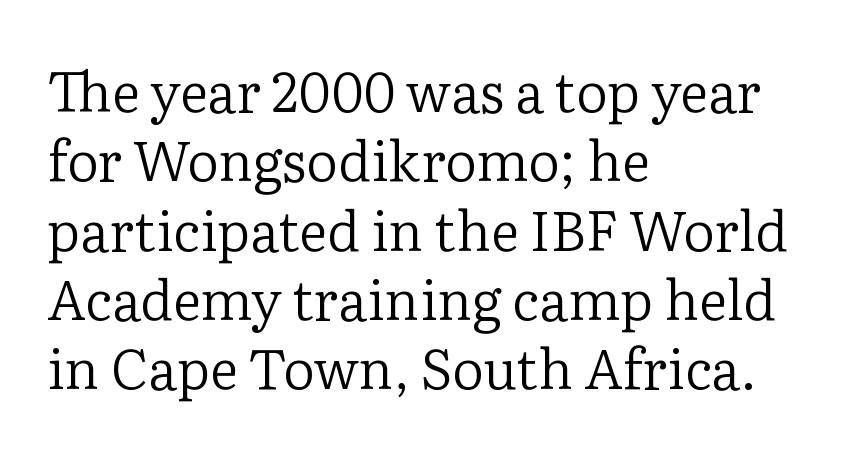
{"serif": "yes", "italic": "no", "bold": "no", "weight": "regular", "width": "normal", "stroke_contrast": "low", "x_height": "medium", "monospaced": "no", "underline": "no", "align": "left", "line_spacing": "normal", "line_spacing_ratio": 1.26, "letter_spacing": "normal", "letter_spacing_em": 0.0, "glyph_px": 55}
